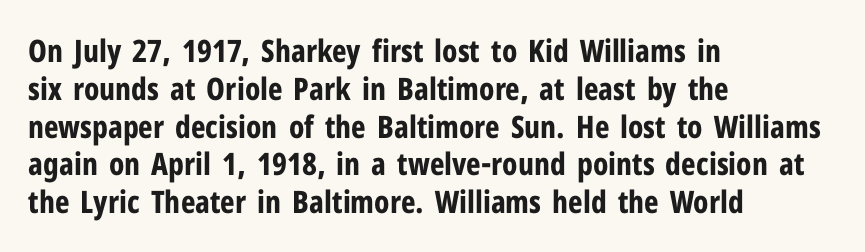
Q: Is the text bold? A: Yes.
Q: Is the text italic (slanted)? A: No, it is upright.
Q: Is the typeface a serif or a sans-serif typeface? A: Sans-serif.
Q: Is the text underlined? A: No.
Q: How is the paragraph aligned? A: Left-aligned.
Q: Is the spacing between letters normal or unusually wide? A: Normal.
Q: Width (condensed, normal, or wide)? A: Condensed.
Q: Stroke contrast? A: Low.
Q: x-height? A: Medium.
Q: Monospaced? A: No.
